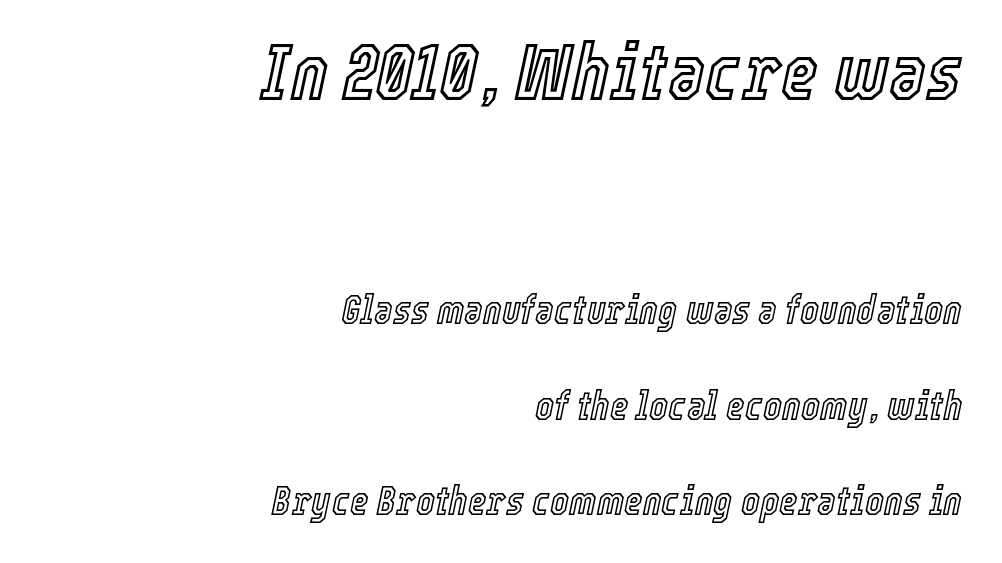
The leading is generous, giving the passage an open texture. The rendering applies a slant to the glyphs. The rendering keeps characters at their native spacing. Looks like regular typesetting: each glyph gets only the width it needs. Whoever set this made the first block the dominant, larger element.
